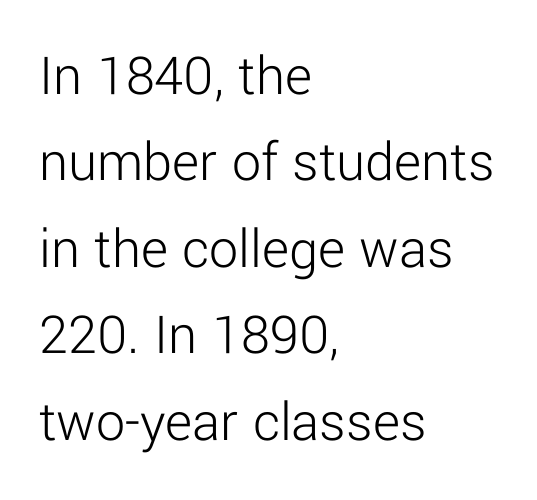
Q: Is the text bold? A: No.
Q: Is the text italic (slanted)? A: No, it is upright.
Q: Is the typeface a serif or a sans-serif typeface? A: Sans-serif.
Q: Is the text underlined? A: No.
Q: How is the paragraph aligned? A: Left-aligned.
Q: Is the spacing between letters normal or unusually wide? A: Normal.
Q: Is the spacing between lines tight, normal or loose? A: Normal.
Q: Width (condensed, normal, or wide)? A: Normal.
Q: Stroke contrast? A: Low.
Q: x-height? A: Medium.
Q: Monospaced? A: No.
